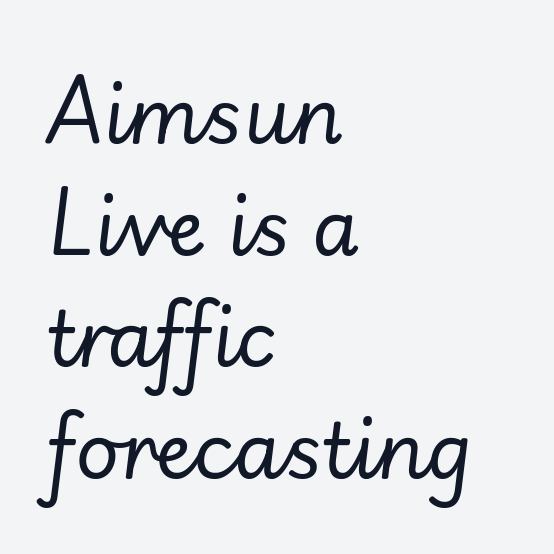
{"italic": "yes", "lean": "right", "slant_degrees": 7, "bold": "no", "weight": "regular", "width": "normal", "stroke_contrast": "low", "x_height": "small", "monospaced": "no", "underline": "no", "align": "left", "line_spacing": "normal", "line_spacing_ratio": 1.47, "letter_spacing": "normal", "letter_spacing_em": 0.0, "glyph_px": 76}
